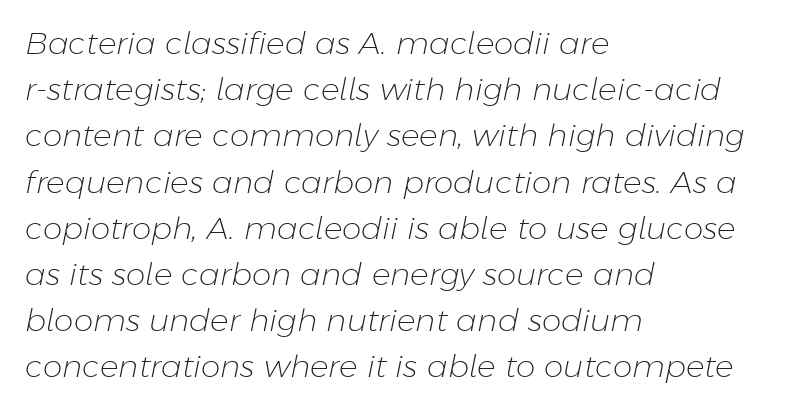
The image shows 31 px light type, italic (leaning right); set left-aligned, normal line spacing (1.49x), normal letter spacing, not underlined; low stroke contrast and a medium x-height.
